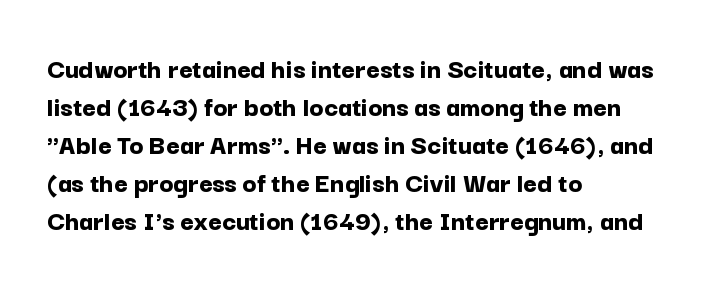
{"serif": "no", "italic": "no", "bold": "yes", "weight": "bold", "width": "normal", "stroke_contrast": "low", "x_height": "medium", "monospaced": "no", "underline": "no", "align": "left", "line_spacing": "normal", "line_spacing_ratio": 1.31, "letter_spacing": "normal", "letter_spacing_em": 0.0, "glyph_px": 29}
